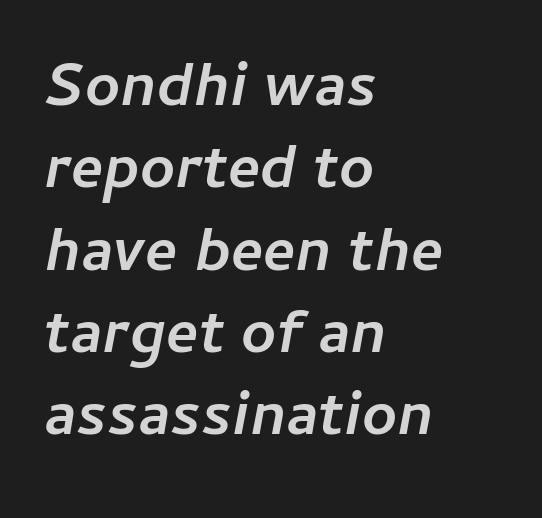
The image shows 61 px semibold type, italic (leaning right); set left-aligned, normal line spacing (1.35x), normal letter spacing, not underlined; low stroke contrast and a medium x-height.
